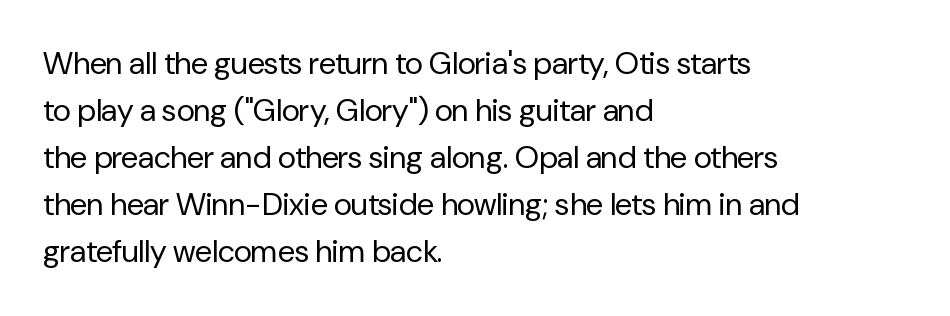
The image shows 31 px regular-weight sans-serif type, upright; set left-aligned, normal line spacing (1.52x), normal letter spacing, not underlined; low stroke contrast and a medium x-height.
